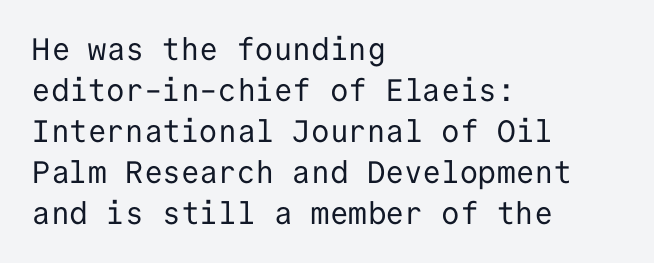
The line-height multiplier appears to be the usual default. Monospaced: the letters line up in strict vertical columns. The gap between lines stays unmarked. Vertical strokes here are truly vertical. Observe the ordinary spacing: letters are neighbours, not strangers.
